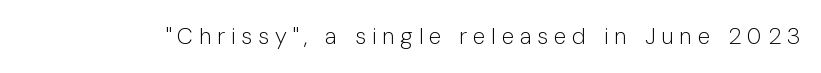
The image shows 23 px text type, upright; set unusually wide letter spacing (+0.25 em), not underlined.
